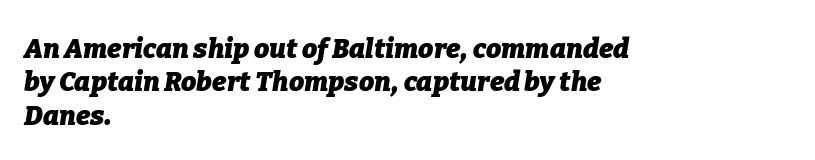
The image shows 27 px bold type, italic (leaning right); set left-aligned, line spacing 1.24x, normal letter spacing, not underlined.
